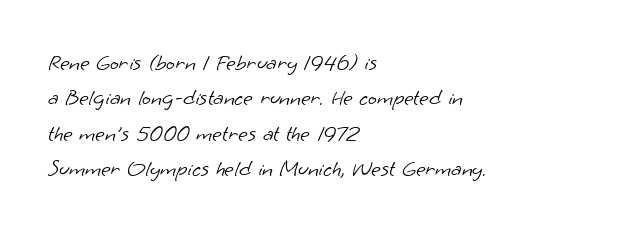
The image shows 23 px text type; set left-aligned, normal line spacing (1.54x), normal letter spacing, not underlined.
